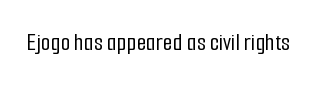
{"italic": "no", "underline": "no", "letter_spacing": "normal", "letter_spacing_em": 0.0, "glyph_px": 25}
